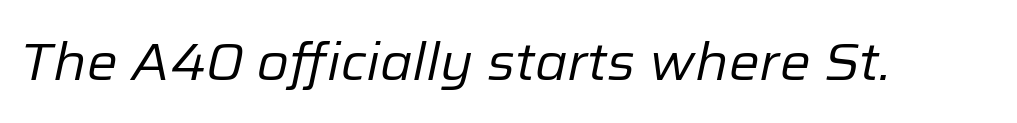
The type is set solid horizontally, with unmodified tracking. Notice how the stems are inclined rather than vertical — that's the hallmark of italics. Weight class: somewhere from thin through regular. Each row of text sits above clean, open space.
